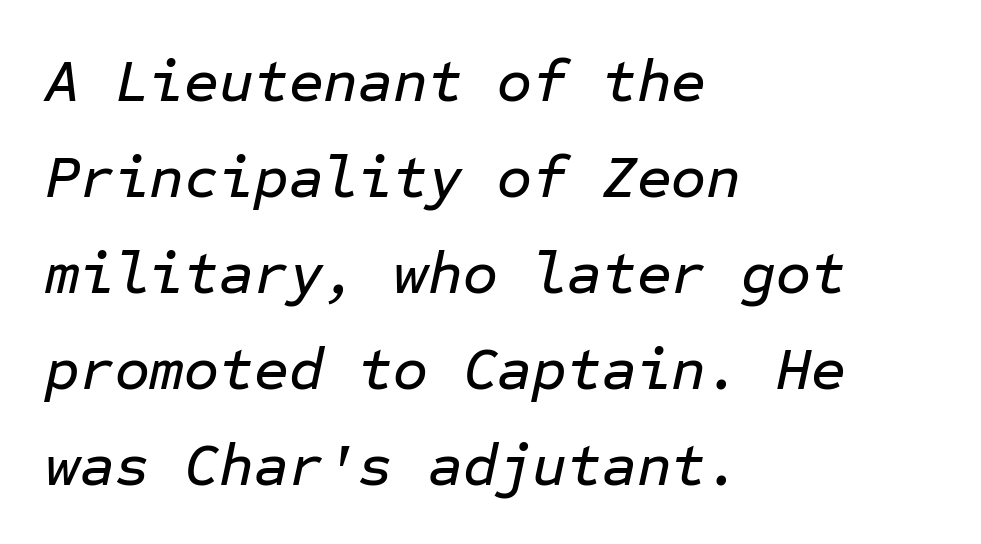
The image shows 60 px text type, italic (leaning right), monospaced; set left-aligned, normal line spacing (1.6x), normal letter spacing, not underlined; low stroke contrast and a medium x-height.
